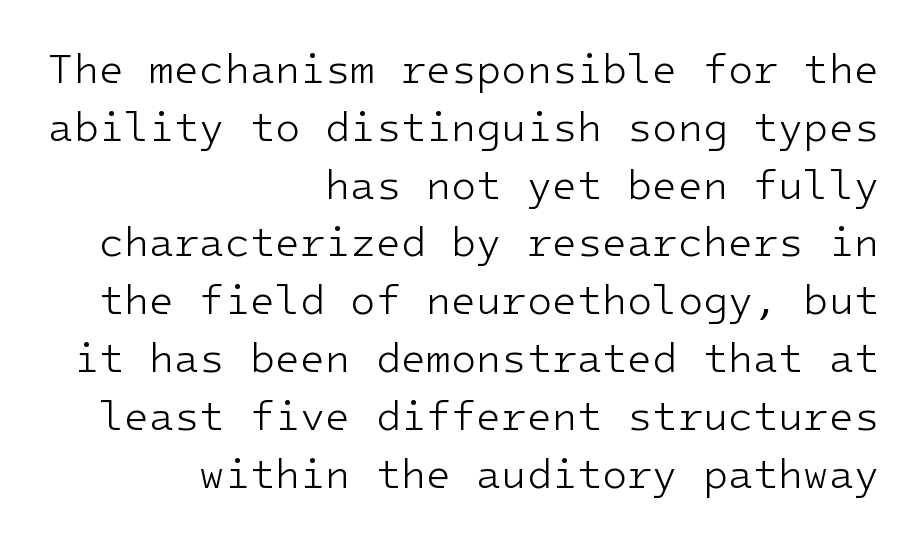
Q: Is the text bold? A: No.
Q: Is the text italic (slanted)? A: No, it is upright.
Q: Is the typeface a serif or a sans-serif typeface? A: Sans-serif.
Q: Is the text underlined? A: No.
Q: How is the paragraph aligned? A: Right-aligned.
Q: Is the spacing between letters normal or unusually wide? A: Normal.
Q: Is the spacing between lines tight, normal or loose? A: Normal.
Q: Width (condensed, normal, or wide)? A: Normal.
Q: Stroke contrast? A: Low.
Q: x-height? A: Medium.
Q: Monospaced? A: Yes.
